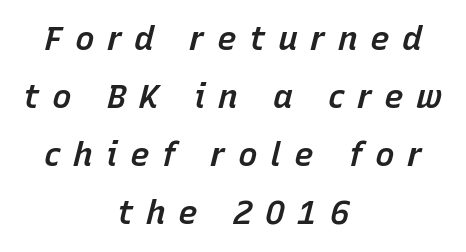
{"italic": "yes", "lean": "right", "slant_degrees": 15, "bold": "semi", "weight": "semibold", "width": "normal", "stroke_contrast": "low", "x_height": "medium", "monospaced": "no", "underline": "no", "align": "center", "line_spacing_ratio": 1.76, "letter_spacing": "wide", "letter_spacing_em": 0.38, "glyph_px": 33}
